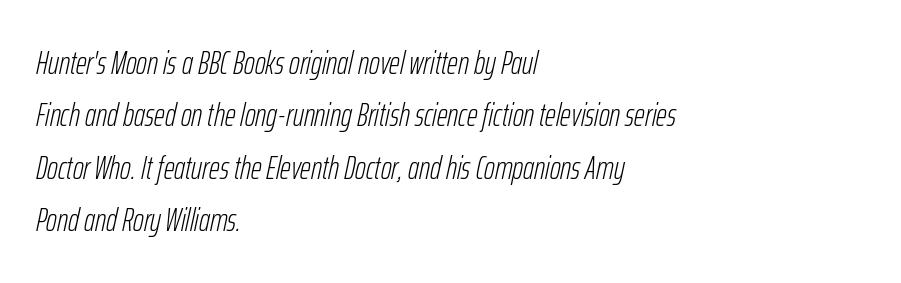
Lines of text with bare space underneath. These lines are rendered in a variable-pitch font. Here the glyphs are tracked normally, forming tight word shapes. These lines sit exactly where default settings would place them.
